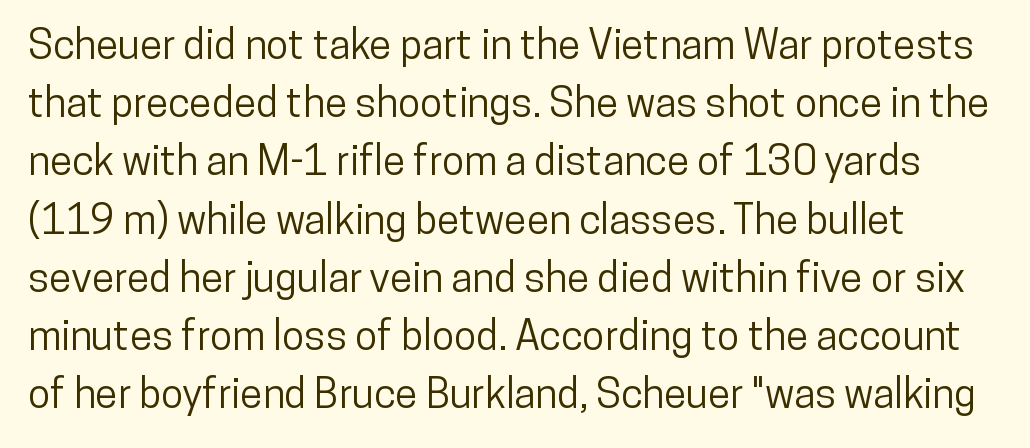
{"serif": "no", "italic": "no", "width": "condensed", "stroke_contrast": "low", "x_height": "medium", "monospaced": "no", "underline": "no", "line_spacing": "normal", "line_spacing_ratio": 1.42, "letter_spacing": "normal", "letter_spacing_em": 0.0, "glyph_px": 41}
